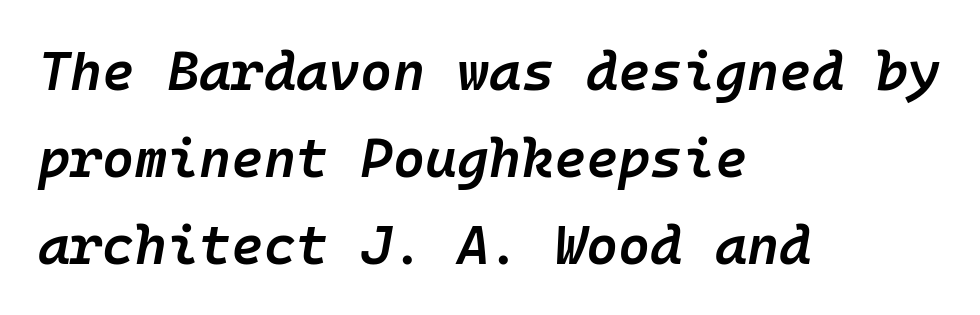
Q: Is the text bold? A: Semi-bold.
Q: Is the text italic (slanted)? A: Yes, it leans right by about 10 degrees.
Q: Is the text underlined? A: No.
Q: How is the paragraph aligned? A: Left-aligned.
Q: Is the spacing between letters normal or unusually wide? A: Normal.
Q: Is the spacing between lines tight, normal or loose? A: Normal.
Q: Width (condensed, normal, or wide)? A: Normal.
Q: Stroke contrast? A: Low.
Q: x-height? A: Medium.
Q: Monospaced? A: Yes.
